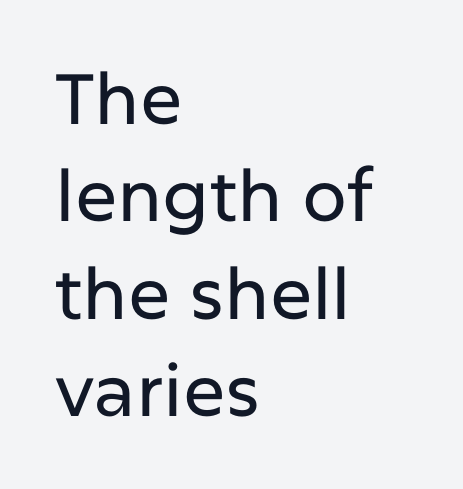
Q: Is the text italic (slanted)? A: No, it is upright.
Q: Is the typeface a serif or a sans-serif typeface? A: Sans-serif.
Q: Is the text underlined? A: No.
Q: How is the paragraph aligned? A: Left-aligned.
Q: Is the spacing between letters normal or unusually wide? A: Normal.
Q: Is the spacing between lines tight, normal or loose? A: Normal.
Q: Width (condensed, normal, or wide)? A: Normal.
Q: Stroke contrast? A: Low.
Q: x-height? A: Medium.
Q: Monospaced? A: No.
